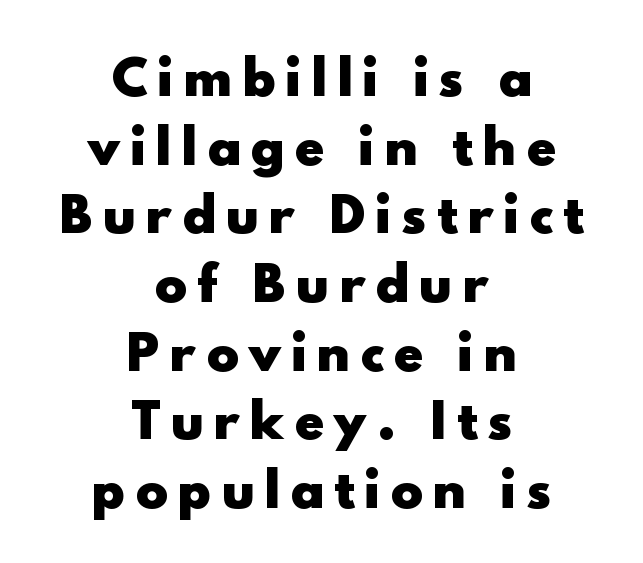
You could not count columns in this text — the font is proportionally spaced. Casual observation: everything's sitting right in the middle. Beneath every word, the page is bare. Serif or sans? Sans — the stroke terminals are bare.
